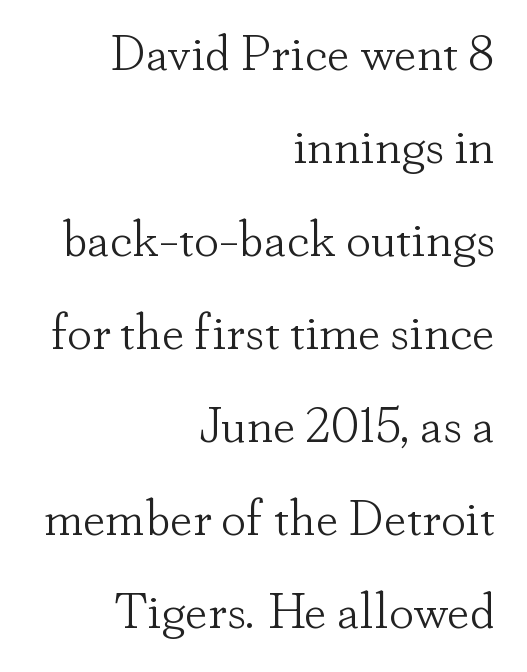
The image shows 50 px light serif type, upright; set right-aligned, line spacing 1.86x, normal letter spacing, not underlined; low stroke contrast and a small x-height.
